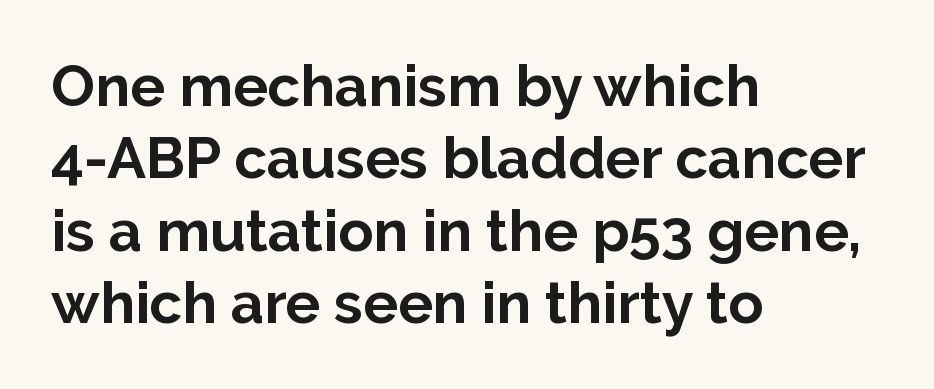
{"serif": "no", "italic": "no", "bold": "yes", "weight": "bold", "width": "normal", "stroke_contrast": "low", "x_height": "medium", "monospaced": "no", "underline": "no", "align": "left", "line_spacing": "normal", "line_spacing_ratio": 1.25, "letter_spacing": "normal", "letter_spacing_em": 0.0, "glyph_px": 58}
